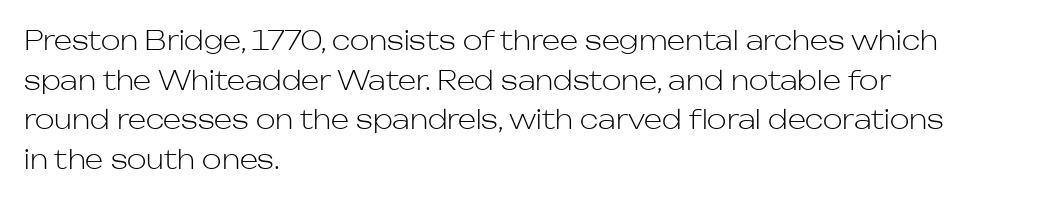
The image shows 26 px text type, upright; set left-aligned, normal line spacing (1.52x), normal letter spacing, not underlined.
